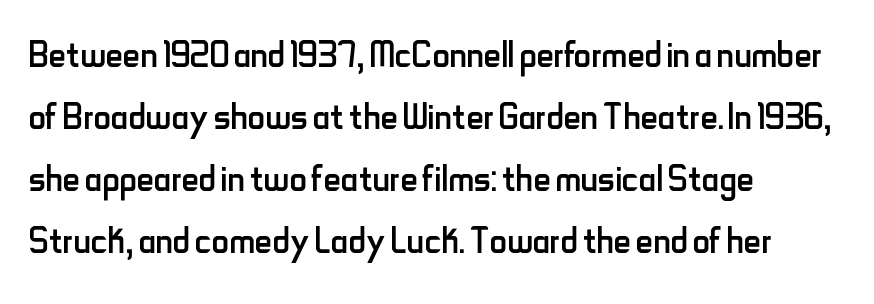
Vertical spacing — default. Each letter keeps its own natural width here, so spacing adapts to shape. Heaviness? Minimal to ordinary, like unemphasized prose. The type sits square on the baseline with zero lean.
